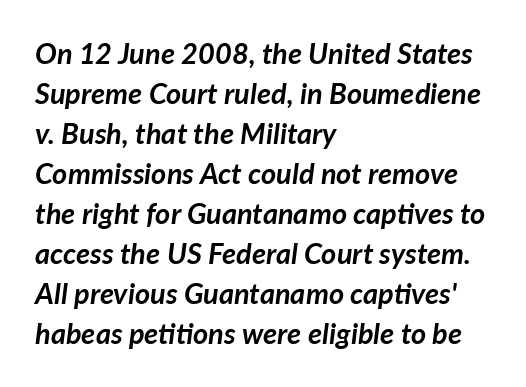
{"italic": "yes", "lean": "right", "slant_degrees": 7, "bold": "yes", "weight": "semibold", "width": "normal", "stroke_contrast": "low", "x_height": "medium", "monospaced": "no", "underline": "no", "align": "left", "line_spacing": "normal", "line_spacing_ratio": 1.38, "letter_spacing": "normal", "letter_spacing_em": 0.0, "glyph_px": 29}
